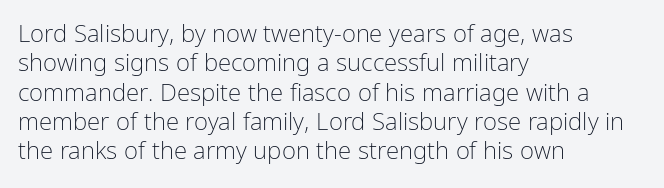
Notice how the stems are strictly vertical — no italics here. Standard letterfit; no display-style spreading of the glyphs. The space beneath each line is pristine and unruled. Counters stay open thanks to moderate or lighter strokes. A classic flush-left, rag-right setting is used for this passage.
